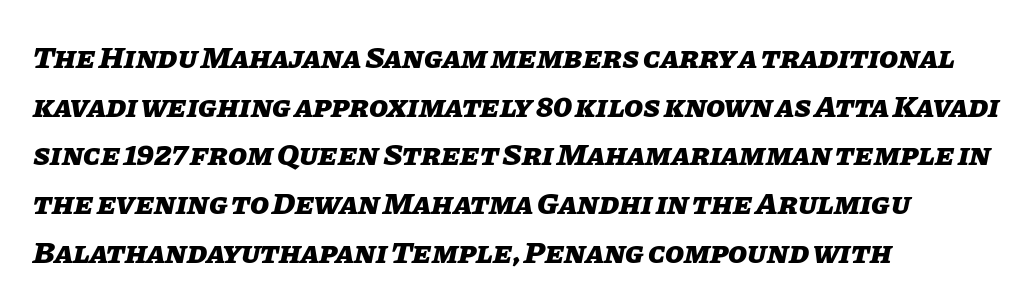
Q: Is the text bold? A: Yes.
Q: Is the text italic (slanted)? A: Yes, it leans right by about 11 degrees.
Q: Is the text underlined? A: No.
Q: How is the paragraph aligned? A: Left-aligned.
Q: Is the spacing between letters normal or unusually wide? A: Normal.
Q: Is the spacing between lines tight, normal or loose? A: Normal.
Q: Width (condensed, normal, or wide)? A: Normal.
Q: Stroke contrast? A: Low.
Q: x-height? A: Large.
Q: Monospaced? A: No.
